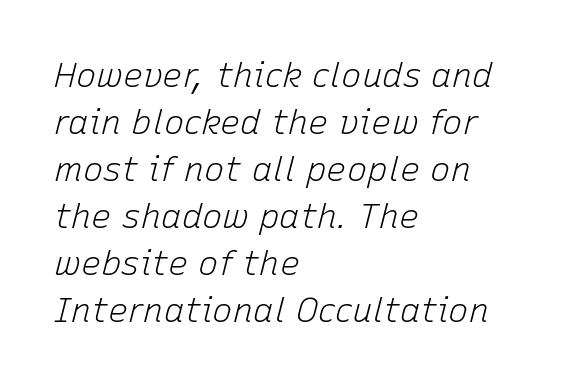
The image shows 34 px light type, italic (leaning right); set left-aligned, normal line spacing (1.38x), normal letter spacing, not underlined; low stroke contrast and a medium x-height.
